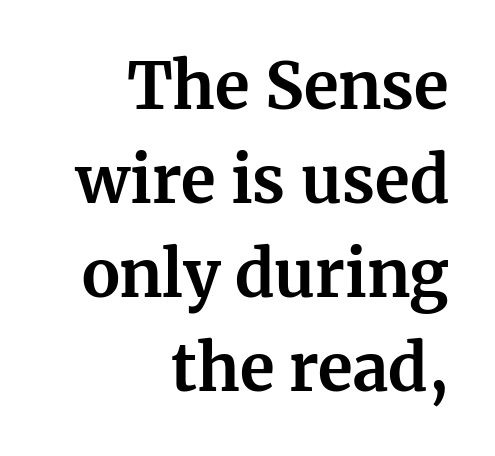
{"serif": "yes", "italic": "no", "bold": "yes", "weight": "bold", "width": "normal", "stroke_contrast": "medium", "x_height": "medium", "monospaced": "no", "underline": "no", "align": "right", "line_spacing": "normal", "line_spacing_ratio": 1.47, "letter_spacing": "normal", "letter_spacing_em": 0.0, "glyph_px": 64}
